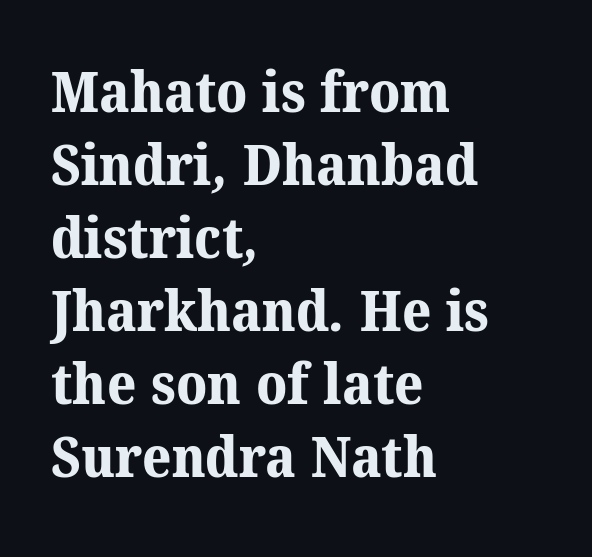
These lines are composed in type with serifs. Only glyphs here, with clear space below each row. Does the copy run flush right? No — it runs flush left. Looks like regular typesetting: each glyph gets only the width it needs. Regarding leading, the lines here are spaced in the standard way.
